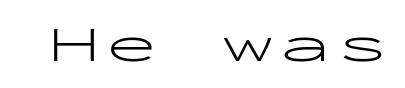
Q: Is the text bold? A: No.
Q: Is the text italic (slanted)? A: No, it is upright.
Q: Is the typeface a serif or a sans-serif typeface? A: Sans-serif.
Q: Is the text underlined? A: No.
Q: Width (condensed, normal, or wide)? A: Wide.
Q: Stroke contrast? A: Low.
Q: x-height? A: Medium.
Q: Monospaced? A: Yes.
